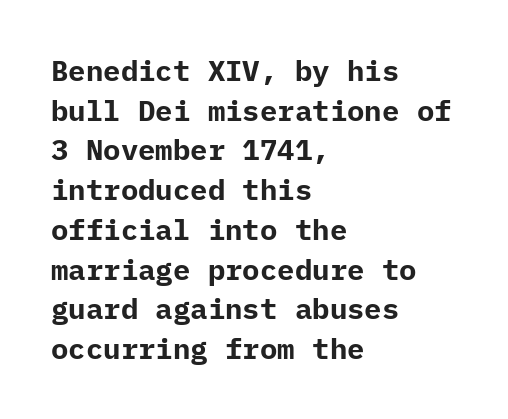
Q: Is the text bold? A: Yes.
Q: Is the text italic (slanted)? A: No, it is upright.
Q: Is the typeface a serif or a sans-serif typeface? A: Sans-serif.
Q: Is the text underlined? A: No.
Q: How is the paragraph aligned? A: Left-aligned.
Q: Is the spacing between letters normal or unusually wide? A: Normal.
Q: Is the spacing between lines tight, normal or loose? A: Normal.
Q: Width (condensed, normal, or wide)? A: Normal.
Q: Stroke contrast? A: Low.
Q: x-height? A: Medium.
